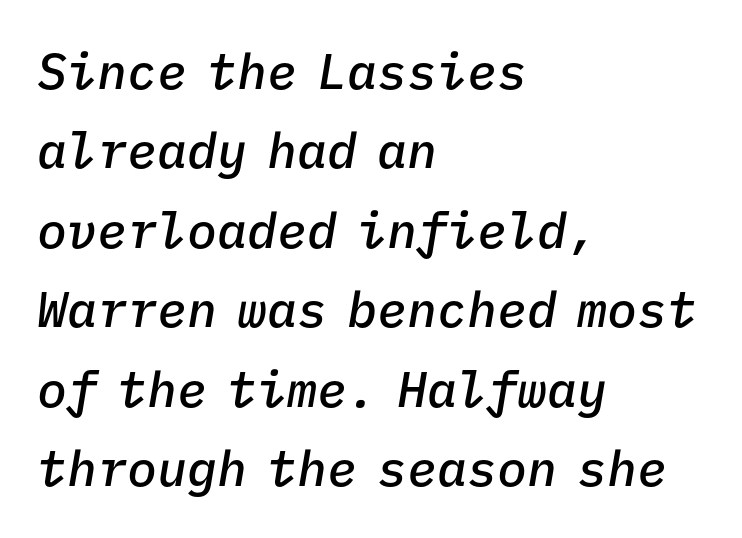
Q: Is the text bold? A: Semi-bold.
Q: Is the text italic (slanted)? A: Yes, it leans right by about 9 degrees.
Q: Is the text underlined? A: No.
Q: How is the paragraph aligned? A: Left-aligned.
Q: Is the spacing between letters normal or unusually wide? A: Normal.
Q: Is the spacing between lines tight, normal or loose? A: Normal.
Q: Width (condensed, normal, or wide)? A: Normal.
Q: Stroke contrast? A: Low.
Q: x-height? A: Medium.
Q: Monospaced? A: Yes.
